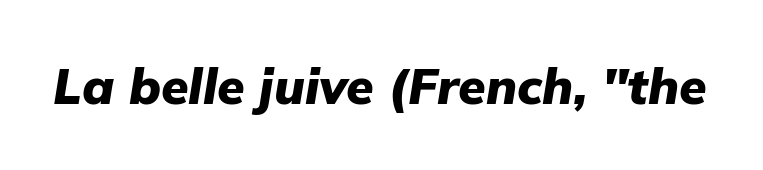
{"italic": "yes", "lean": "right", "slant_degrees": 9, "bold": "yes", "weight": "heavy", "width": "normal", "stroke_contrast": "low", "x_height": "medium", "monospaced": "no", "underline": "no", "letter_spacing": "normal", "letter_spacing_em": 0.0, "glyph_px": 50}
